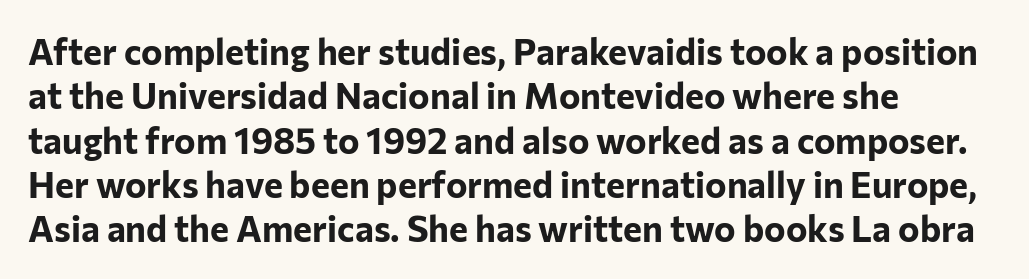
Posture: straight, roman, zero tilt. The strip under each line holds only bare page. The face used here is proportionally spaced, like ordinary book or web type. How are the letters spaced? Ordinarily, with no added tracking. Examine the stroke ends and you'll find no serifs. This sample is left-justified, so line endings fall wherever the words run out.
